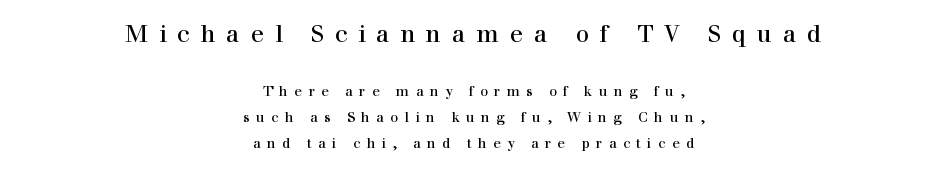
The letterforms stand isolated, each surrounded by extra space. This rendering features lettering with no underline. A centered setting, common on invitations and titles, is used for this passage. Think standard paragraph weight, or any step lighter than that. The emphasis by scale lands on block number one, above. It's the straight-up-and-down kind of type.
